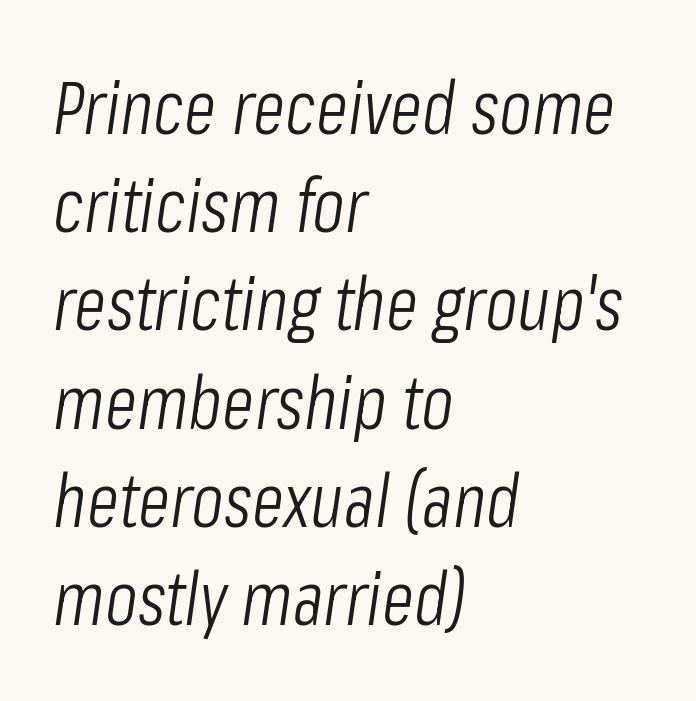
The image shows 75 px light, condensed type, italic (leaning right); set left-aligned, normal line spacing (1.31x), normal letter spacing, not underlined; low stroke contrast and a medium x-height.
